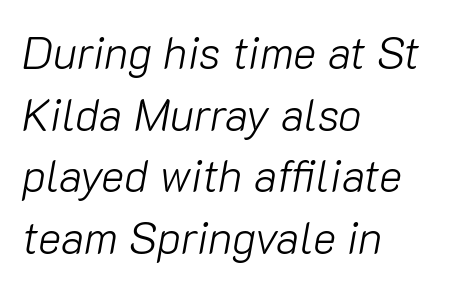
The rag falls on the right side of this text block. The gap between lines stays unmarked. Each word holds together tightly as a unit, with standard inter-letter gaps. A typesetter would mark this as italic. Weight: regular or lighter.
